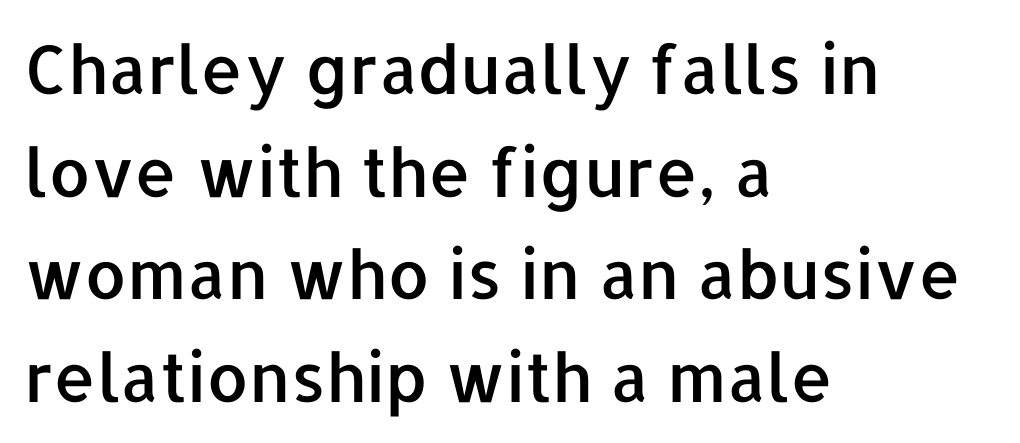
Q: Is the text italic (slanted)? A: No, it is upright.
Q: Is the typeface a serif or a sans-serif typeface? A: Sans-serif.
Q: Is the text underlined? A: No.
Q: How is the paragraph aligned? A: Left-aligned.
Q: Is the spacing between letters normal or unusually wide? A: Normal.
Q: Is the spacing between lines tight, normal or loose? A: Normal.
Q: Width (condensed, normal, or wide)? A: Normal.
Q: Stroke contrast? A: Low.
Q: x-height? A: Medium.
Q: Monospaced? A: No.
